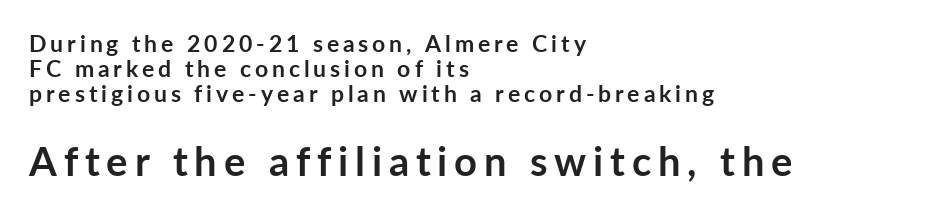
Q: Is the text bold? A: Yes.
Q: Is the text italic (slanted)? A: No, it is upright.
Q: Is the typeface a serif or a sans-serif typeface? A: Sans-serif.
Q: Is the text underlined? A: No.
Q: How is the paragraph aligned? A: Left-aligned.
Q: Is the spacing between lines tight, normal or loose? A: Tight.
Q: Which block of text is set in a larger size, the first (top) or the second (bottom)? A: The second (bottom) one.
Q: Width (condensed, normal, or wide)? A: Normal.
Q: Stroke contrast? A: Low.
Q: x-height? A: Medium.
Q: Monospaced? A: No.
